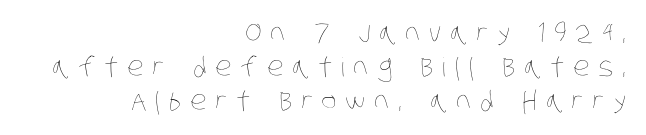
Q: Is the text bold? A: No.
Q: Is the text underlined? A: No.
Q: How is the paragraph aligned? A: Right-aligned.
Q: Is the spacing between letters normal or unusually wide? A: Unusually wide.
Q: Is the spacing between lines tight, normal or loose? A: Normal.
